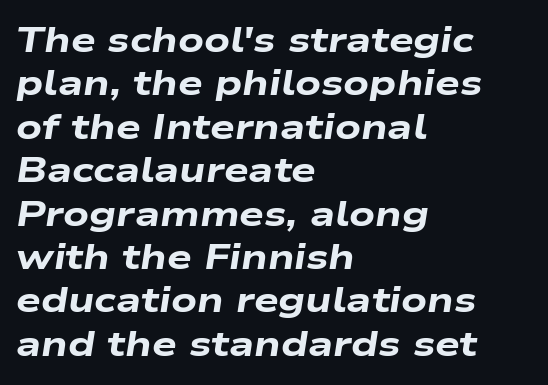
{"italic": "yes", "lean": "right", "slant_degrees": 9, "bold": "yes", "weight": "heavy", "width": "wide", "stroke_contrast": "low", "x_height": "medium", "monospaced": "no", "underline": "no", "align": "left", "line_spacing_ratio": 1.24, "letter_spacing": "normal", "letter_spacing_em": 0.0, "glyph_px": 35}
